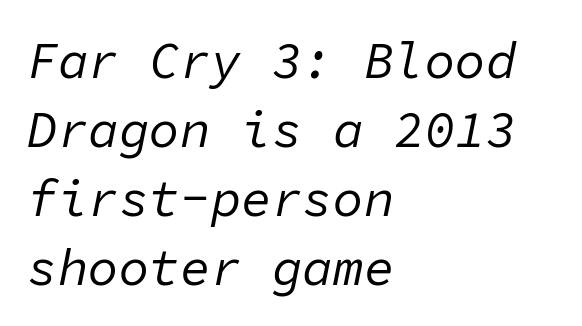
The paragraph has a hard left edge and a soft right edge. If you measured baseline to baseline, you'd find a middling distance. Is the letter spacing exaggerated? No — it looks like the ordinary default. Clear beneath every line of the passage. The rendering uses typewriter-style spacing with identical character cells.
